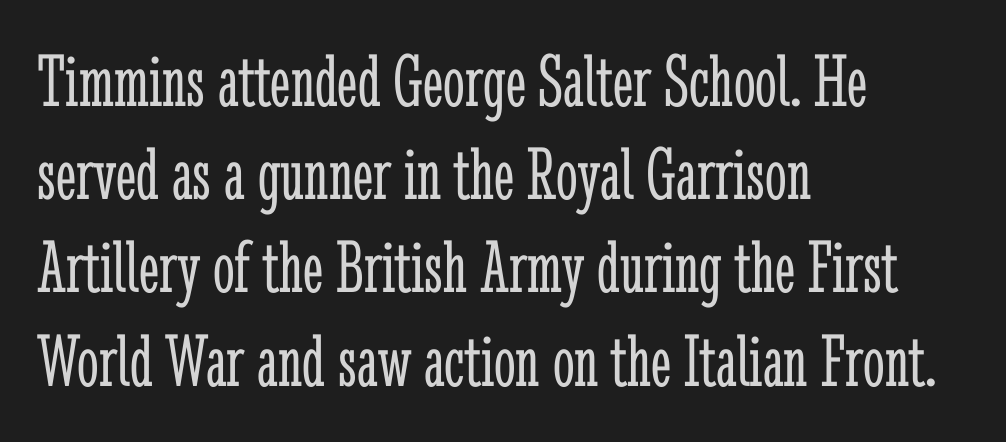
The tracking reads as untouched default to a designer's eye. The axis of the letterforms is exactly vertical. This reads as an unemphasized weight, regular at the heaviest. Words float on clear page, feet unadorned.
